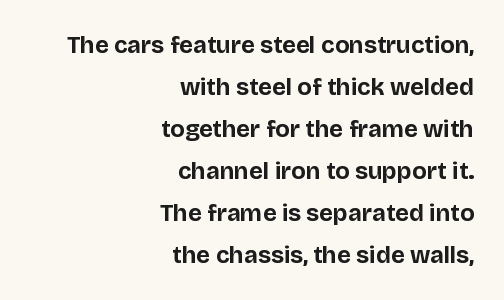
The letters are bold, with thick, heavy strokes. The type sits square on the baseline with zero lean. The passage shown has conventional tracking throughout. The baseline area is clear. A student would call this right alignment; a typographer would say flush right, rag left.
